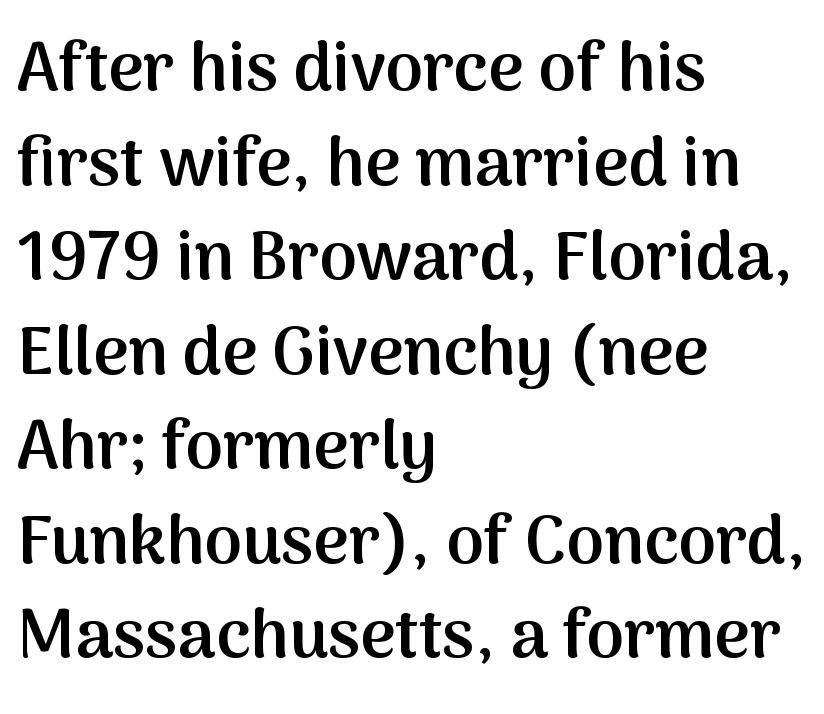
The image shows 68 px semibold sans-serif type, upright; set left-aligned, normal line spacing (1.39x), normal letter spacing, not underlined; medium stroke contrast and a medium x-height.
